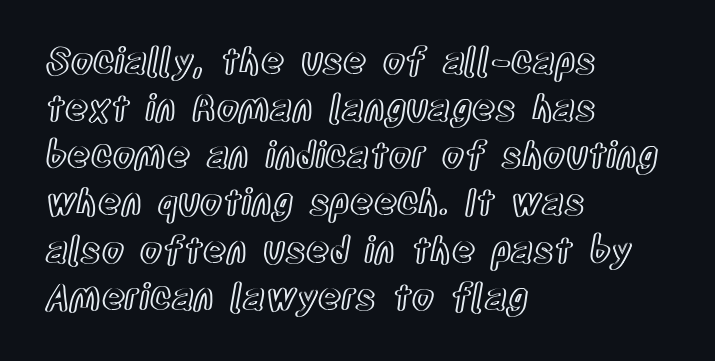
{"width": "condensed", "x_height": "large", "monospaced": "no", "underline": "no", "align": "left", "line_spacing": "normal", "line_spacing_ratio": 1.31, "letter_spacing": "normal", "letter_spacing_em": 0.0, "glyph_px": 36}
